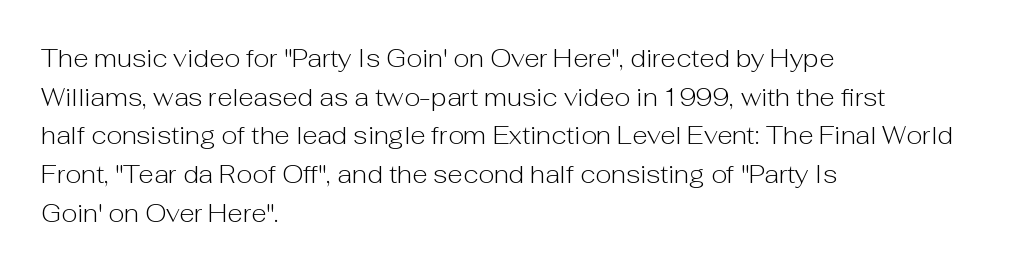
Q: Is the text bold? A: No.
Q: Is the text italic (slanted)? A: No, it is upright.
Q: Is the text underlined? A: No.
Q: How is the paragraph aligned? A: Left-aligned.
Q: Is the spacing between letters normal or unusually wide? A: Normal.
Q: Is the spacing between lines tight, normal or loose? A: Normal.
